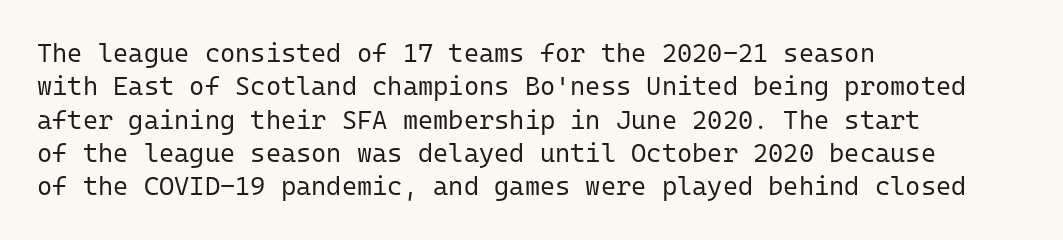
{"italic": "no", "bold": "no", "underline": "no", "align": "left", "line_spacing": "normal", "line_spacing_ratio": 1.28, "letter_spacing": "normal", "letter_spacing_em": 0.0, "glyph_px": 26}
